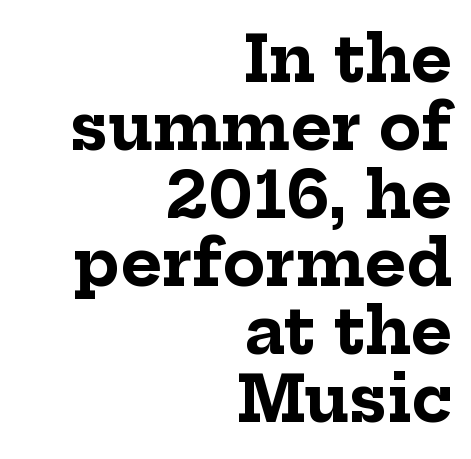
The image shows 63 px bold serif type, upright; set right-aligned, tight line spacing (1.08x), normal letter spacing, not underlined; low stroke contrast and a medium x-height.
